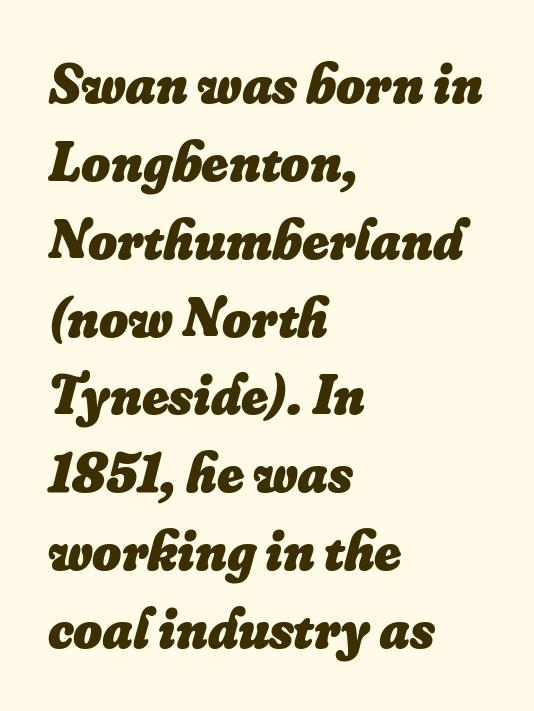
Q: Is the text bold? A: Yes.
Q: Is the text italic (slanted)? A: Yes, it leans right by about 16 degrees.
Q: Is the text underlined? A: No.
Q: How is the paragraph aligned? A: Left-aligned.
Q: Is the spacing between letters normal or unusually wide? A: Normal.
Q: Is the spacing between lines tight, normal or loose? A: Normal.
Q: Width (condensed, normal, or wide)? A: Normal.
Q: Stroke contrast? A: Low.
Q: x-height? A: Small.
Q: Monospaced? A: No.
